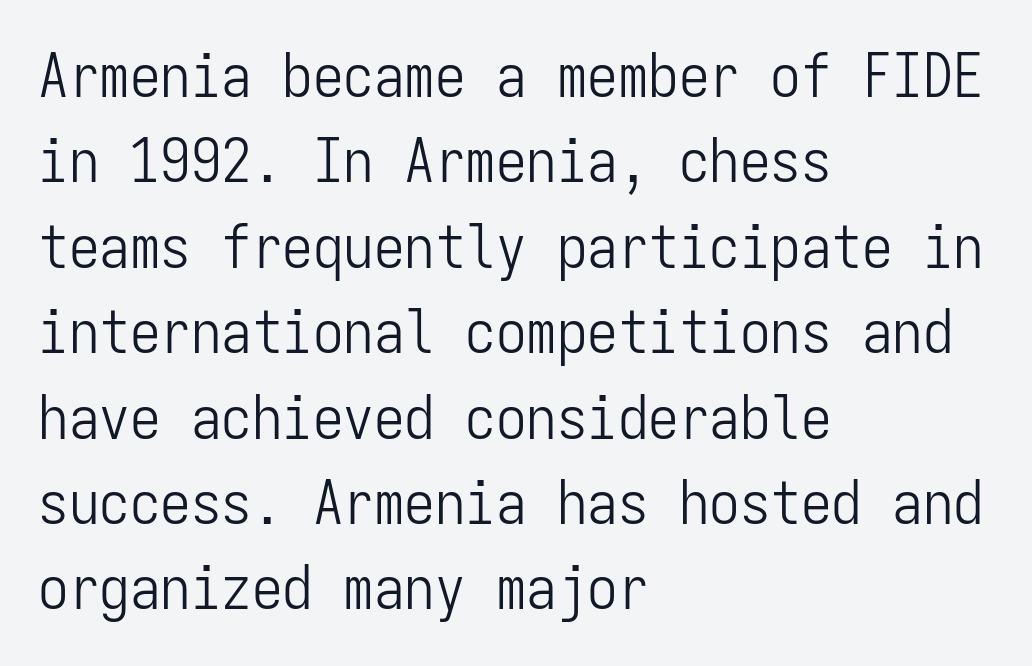
Q: Is the text bold? A: No.
Q: Is the text italic (slanted)? A: No, it is upright.
Q: Is the typeface a serif or a sans-serif typeface? A: Sans-serif.
Q: Is the text underlined? A: No.
Q: How is the paragraph aligned? A: Left-aligned.
Q: Is the spacing between letters normal or unusually wide? A: Normal.
Q: Is the spacing between lines tight, normal or loose? A: Normal.
Q: Width (condensed, normal, or wide)? A: Condensed.
Q: Stroke contrast? A: Low.
Q: x-height? A: Medium.
Q: Monospaced? A: Yes.
